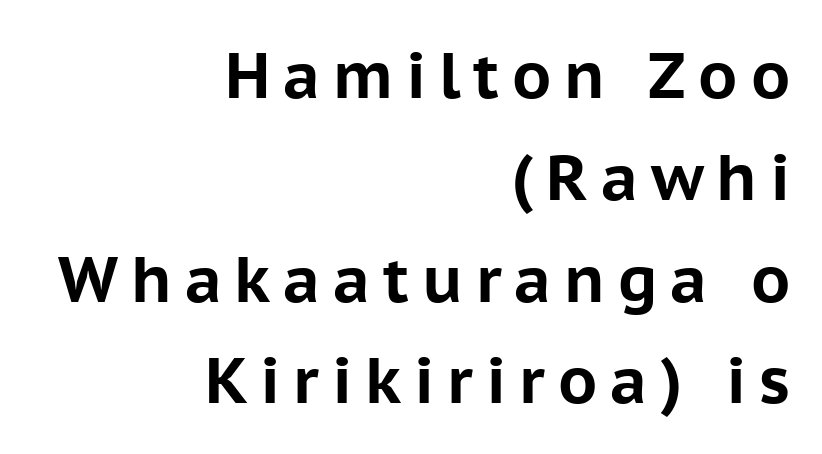
{"serif": "no", "italic": "no", "bold": "yes", "weight": "bold", "width": "normal", "stroke_contrast": "low", "x_height": "medium", "monospaced": "no", "underline": "no", "align": "right", "line_spacing": "normal", "line_spacing_ratio": 1.59, "letter_spacing": "wide", "letter_spacing_em": 0.2, "glyph_px": 64}
